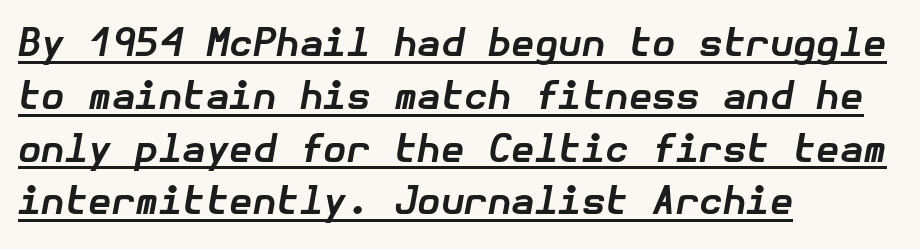
How heavy is the stroke? Heavy — this is a bold. Compared with undecorated copy, this sample adds a rule below the words. The glyphs look as if they've been sheared to an angle. Nobody touched the tracking dial on this one. Horizontal bands of white between lines are of average thickness. Line starts are locked; line ends wander.
